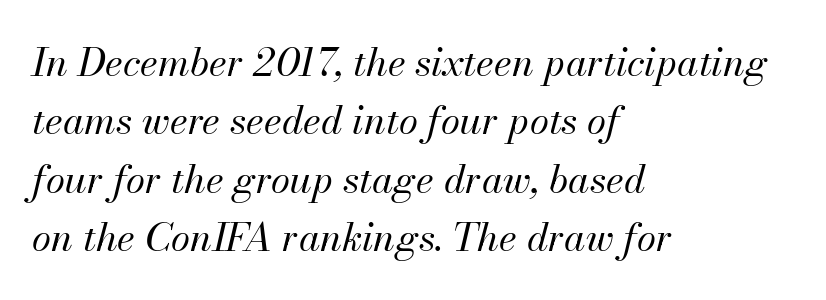
{"italic": "yes", "lean": "right", "slant_degrees": 13, "bold": "no", "weight": "regular", "width": "normal", "stroke_contrast": "medium", "x_height": "small", "monospaced": "no", "underline": "no", "align": "left", "line_spacing": "normal", "line_spacing_ratio": 1.5, "letter_spacing": "normal", "letter_spacing_em": 0.0, "glyph_px": 39}
